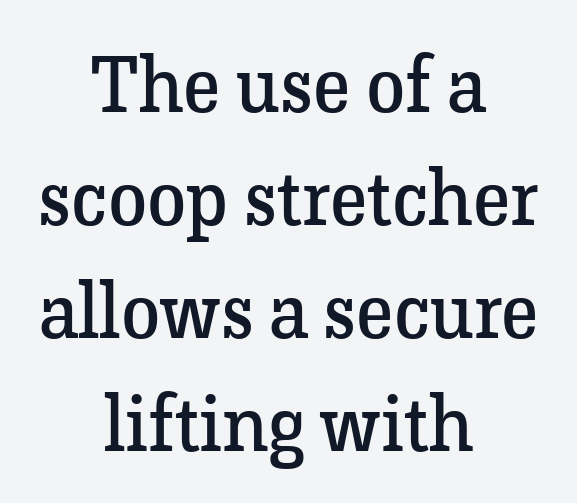
The letters sit at their default tracking, neither squeezed nor spread. Regular leading. The designer went with a serif here, giving each stem small feet. Proportional: the letters do not fall into vertical columns. Heaviness? Minimal to ordinary, like unemphasized prose. The space beneath each line is pristine and unruled.
